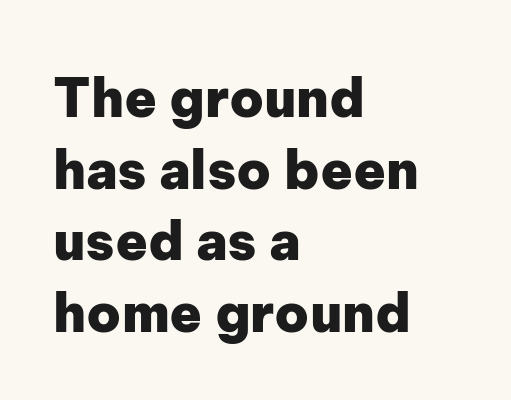
{"serif": "no", "italic": "no", "bold": "yes", "weight": "heavy", "width": "normal", "stroke_contrast": "low", "x_height": "medium", "monospaced": "no", "underline": "no", "align": "left", "line_spacing": "normal", "line_spacing_ratio": 1.35, "letter_spacing": "normal", "letter_spacing_em": 0.0, "glyph_px": 53}
